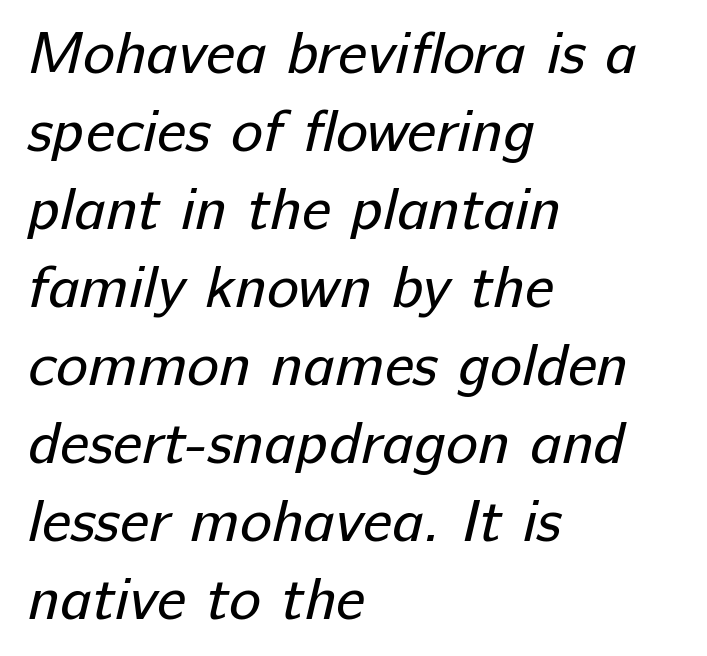
Here the designer chose a conventional face with non-uniform glyph widths. A student would call this left alignment; a typographer would say flush left, rag right. Horizontal bands of white between lines are of average thickness. The specimen omits any rule beneath the text block's lines.
